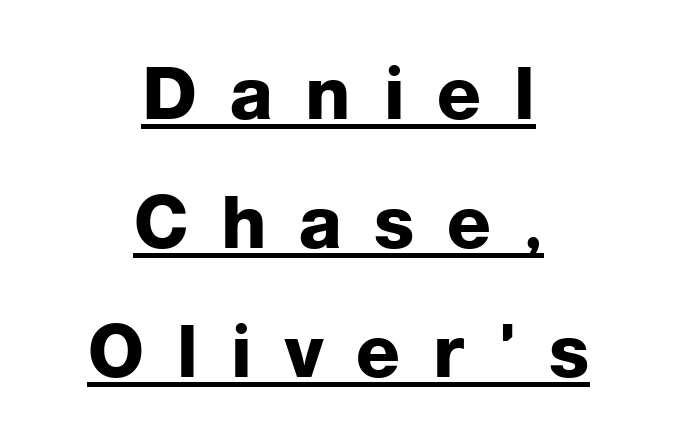
The lines in this sample share a center point and differ in where they start and stop. Thick stems and heavy bowls — unmistakably bold. Each letter keeps its own natural width here, so spacing adapts to shape. Glance below the letters and you will spot a drawn line. The lettering holds an erect, upright posture throughout.
